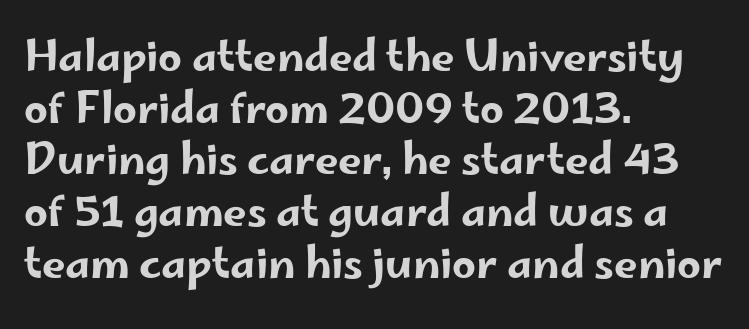
Is there any slant? The stems are plumb. The ragged edge is on the right, which tells us the setting is flush left. To sum up the face: it is a sans, with no serifs. Descender tails drop into unmarked territory. Tracking value appears to be zero — textbook default spacing. Here the designer chose a conventional face with non-uniform glyph widths.
